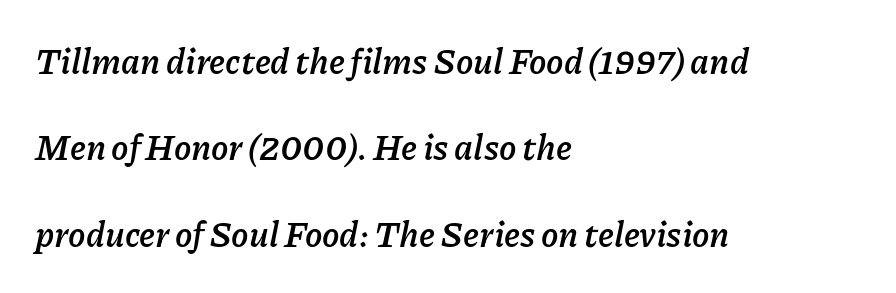
{"italic": "yes", "lean": "right", "slant_degrees": 11, "bold": "yes", "weight": "semibold", "width": "normal", "stroke_contrast": "low", "x_height": "medium", "monospaced": "no", "underline": "no", "align": "left", "line_spacing": "loose", "line_spacing_ratio": 2.47, "letter_spacing": "normal", "letter_spacing_em": 0.0, "glyph_px": 35}
